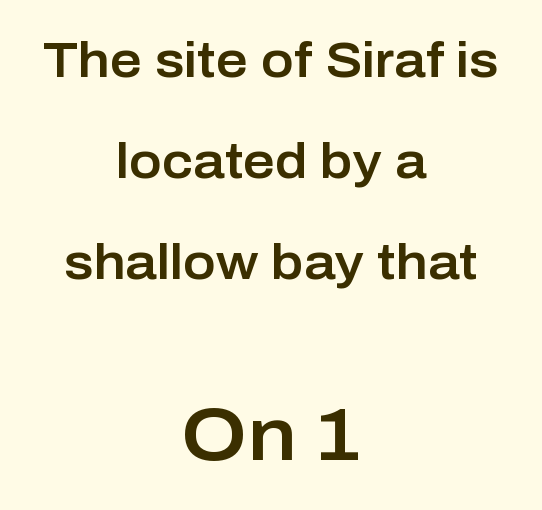
Q: Is the text italic (slanted)? A: No, it is upright.
Q: Is the typeface a serif or a sans-serif typeface? A: Sans-serif.
Q: Is the text underlined? A: No.
Q: How is the paragraph aligned? A: Centered.
Q: Is the spacing between letters normal or unusually wide? A: Normal.
Q: Is the spacing between lines tight, normal or loose? A: Loose.
Q: Which block of text is set in a larger size, the first (top) or the second (bottom)? A: The second (bottom) one.
Q: Width (condensed, normal, or wide)? A: Normal.
Q: Stroke contrast? A: Low.
Q: x-height? A: Medium.
Q: Monospaced? A: No.
